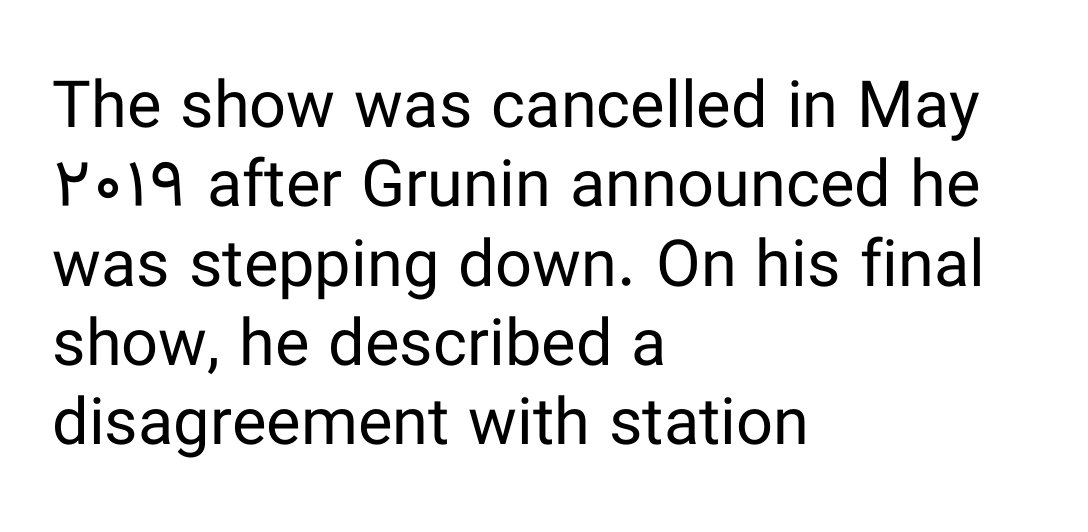
Honestly, the letter spacing is just normal — you wouldn't notice it. A typesetter would call this proportional, since set widths differ per character. The characters are drawn with everyday or finer stroke widths. In terms of letterform style, serifs are entirely absent. These lines are set flush left with a ragged right edge. The specimen omits any rule beneath the text block's lines.
